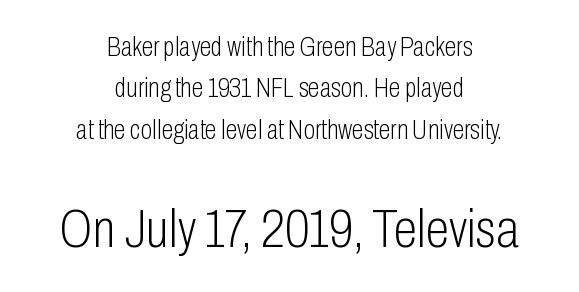
{"serif": "no", "italic": "no", "bold": "no", "weight": "light", "width": "condensed", "stroke_contrast": "low", "x_height": "medium", "monospaced": "no", "underline": "no", "align": "center", "line_spacing": "normal", "line_spacing_ratio": 1.53, "letter_spacing": "normal", "letter_spacing_em": 0.0, "larger_block": "second", "size_ratio": 2.0, "glyph_px": 54}
